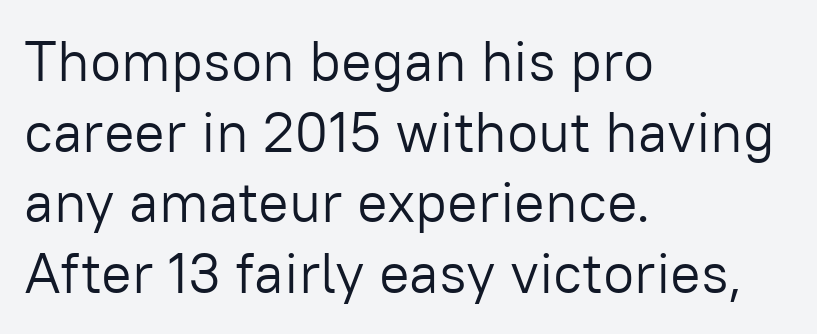
The image shows 57 px light sans-serif type, upright; set left-aligned, line spacing 1.24x, normal letter spacing, not underlined; low stroke contrast and a medium x-height.
